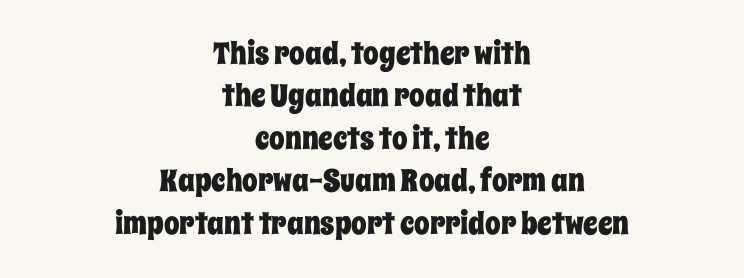
Q: Is the text italic (slanted)? A: No, it is upright.
Q: Is the text underlined? A: No.
Q: How is the paragraph aligned? A: Centered.
Q: Is the spacing between letters normal or unusually wide? A: Normal.
Q: Is the spacing between lines tight, normal or loose? A: Normal.
Q: Width (condensed, normal, or wide)? A: Condensed.
Q: Stroke contrast? A: Low.
Q: x-height? A: Large.
Q: Monospaced? A: No.
